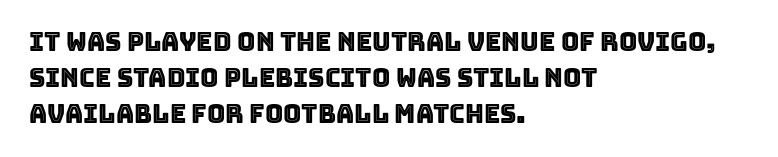
The image shows 25 px text type, upright; set left-aligned, normal line spacing (1.45x), normal letter spacing, not underlined.
